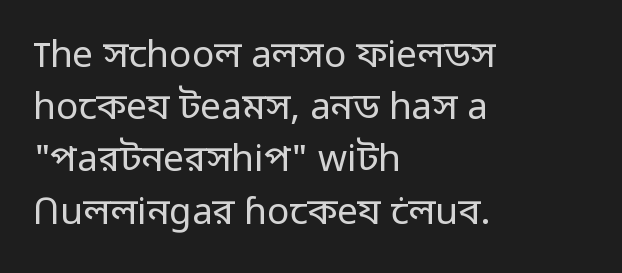
Q: Is the text bold? A: No.
Q: Is the text italic (slanted)? A: No, it is upright.
Q: Is the typeface a serif or a sans-serif typeface? A: Sans-serif.
Q: Is the text underlined? A: No.
Q: How is the paragraph aligned? A: Left-aligned.
Q: Is the spacing between letters normal or unusually wide? A: Normal.
Q: Is the spacing between lines tight, normal or loose? A: Normal.
Q: Width (condensed, normal, or wide)? A: Normal.
Q: Stroke contrast? A: Low.
Q: x-height? A: Medium.
Q: Monospaced? A: No.
